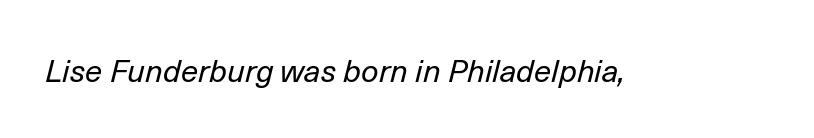
{"italic": "yes", "lean": "right", "slant_degrees": 14, "bold": "no", "weight": "regular", "width": "normal", "stroke_contrast": "low", "x_height": "medium", "monospaced": "no", "underline": "no", "letter_spacing": "normal", "letter_spacing_em": 0.0, "glyph_px": 31}
